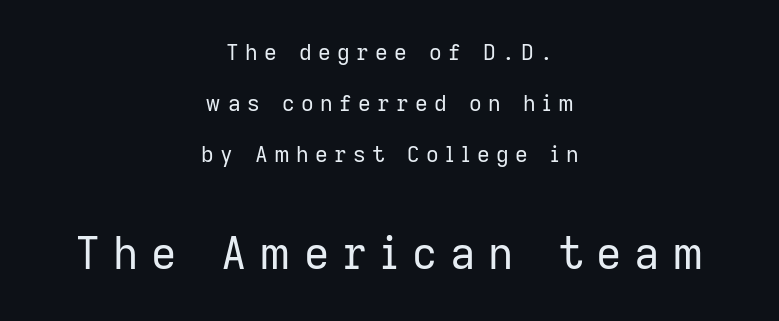
Q: Is the text bold? A: No.
Q: Is the text italic (slanted)? A: No, it is upright.
Q: Is the typeface a serif or a sans-serif typeface? A: Sans-serif.
Q: Is the text underlined? A: No.
Q: How is the paragraph aligned? A: Centered.
Q: Is the spacing between letters normal or unusually wide? A: Unusually wide.
Q: Is the spacing between lines tight, normal or loose? A: Loose.
Q: Which block of text is set in a larger size, the first (top) or the second (bottom)? A: The second (bottom) one.
Q: Width (condensed, normal, or wide)? A: Normal.
Q: Stroke contrast? A: Low.
Q: x-height? A: Medium.
Q: Monospaced? A: No.
